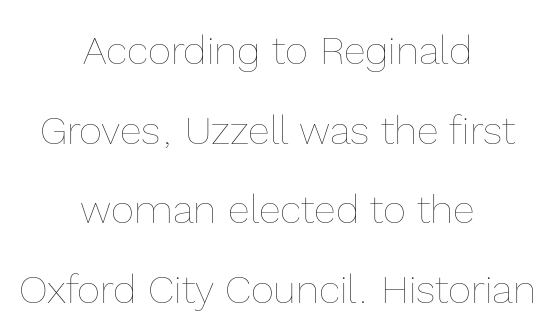
The image shows 40 px thin type, upright; set centered, loose line spacing (1.99x), normal letter spacing, not underlined; a medium x-height.
